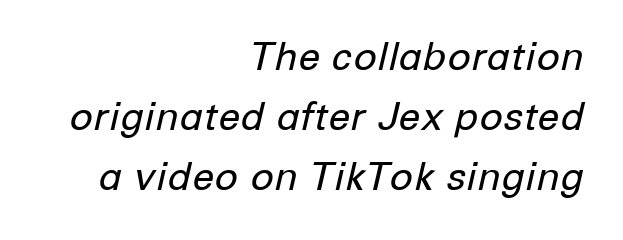
Q: Is the text bold? A: No.
Q: Is the text italic (slanted)? A: Yes, it leans right by about 12 degrees.
Q: Is the text underlined? A: No.
Q: How is the paragraph aligned? A: Right-aligned.
Q: Is the spacing between letters normal or unusually wide? A: Normal.
Q: Is the spacing between lines tight, normal or loose? A: Normal.
Q: Width (condensed, normal, or wide)? A: Normal.
Q: Stroke contrast? A: Low.
Q: x-height? A: Medium.
Q: Monospaced? A: No.
